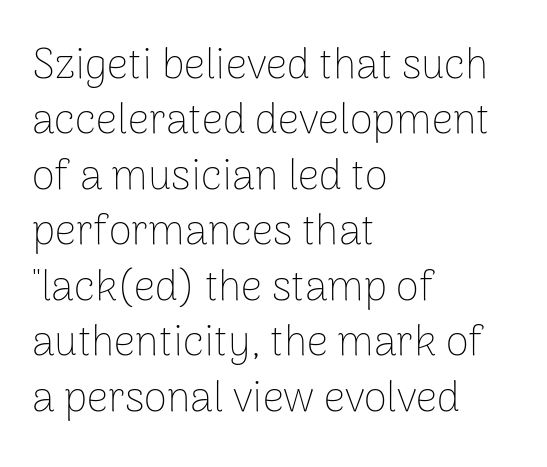
Q: Is the text bold? A: No.
Q: Is the text italic (slanted)? A: No, it is upright.
Q: Is the typeface a serif or a sans-serif typeface? A: Sans-serif.
Q: Is the text underlined? A: No.
Q: How is the paragraph aligned? A: Left-aligned.
Q: Is the spacing between letters normal or unusually wide? A: Normal.
Q: Is the spacing between lines tight, normal or loose? A: Normal.
Q: Width (condensed, normal, or wide)? A: Normal.
Q: Stroke contrast? A: Low.
Q: x-height? A: Medium.
Q: Monospaced? A: No.
